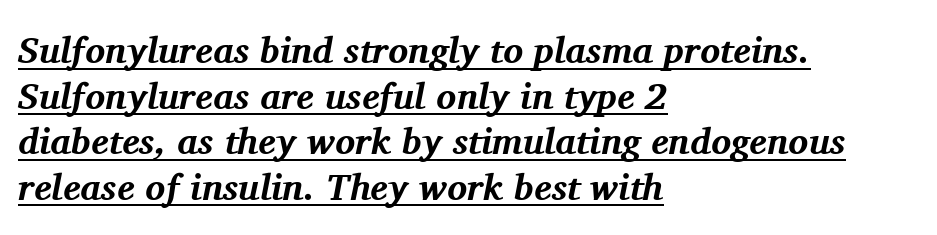
The image shows 37 px bold serif type, italic (leaning right); set left-aligned, line spacing 1.23x, normal letter spacing, underlined; medium stroke contrast and a medium x-height.
